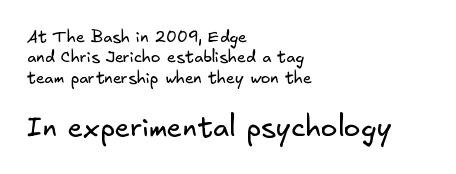
Q: Is the text bold? A: No.
Q: Is the typeface a serif or a sans-serif typeface? A: Sans-serif.
Q: Is the text underlined? A: No.
Q: How is the paragraph aligned? A: Left-aligned.
Q: Is the spacing between letters normal or unusually wide? A: Normal.
Q: Is the spacing between lines tight, normal or loose? A: Normal.
Q: Which block of text is set in a larger size, the first (top) or the second (bottom)? A: The second (bottom) one.
Q: Width (condensed, normal, or wide)? A: Normal.
Q: Stroke contrast? A: Low.
Q: x-height? A: Small.
